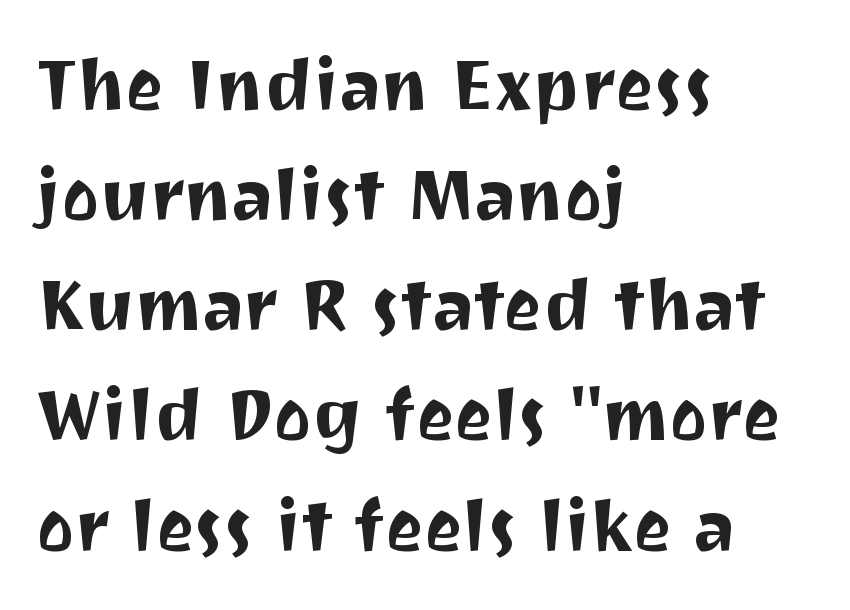
Font category for this specimen: sans-serif. Proportional: the letters do not fall into vertical columns. The tracking reads as untouched default to a designer's eye. Type without underlining.
